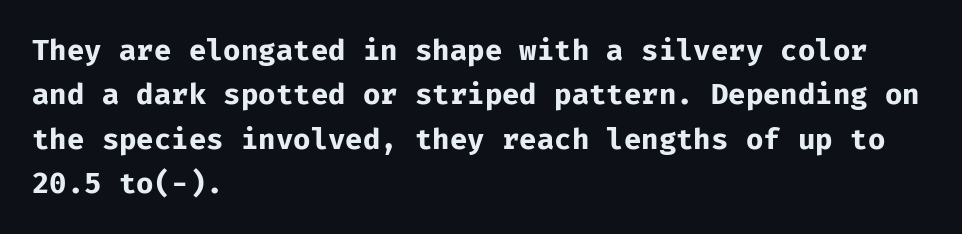
The image shows 29 px bold sans-serif type, upright, monospaced; set left-aligned, normal line spacing (1.53x), normal letter spacing, not underlined; low stroke contrast and a medium x-height.
